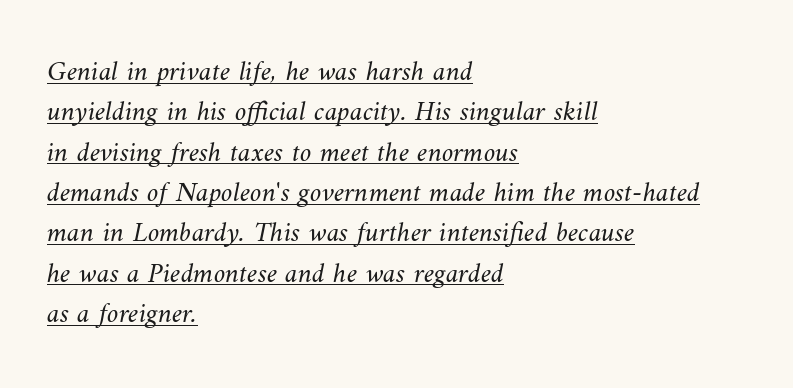
{"bold": "no", "weight": "light", "width": "normal", "stroke_contrast": "medium", "x_height": "small", "monospaced": "no", "underline": "yes", "align": "left", "line_spacing": "normal", "line_spacing_ratio": 1.39, "letter_spacing": "normal", "letter_spacing_em": 0.0, "glyph_px": 29}
